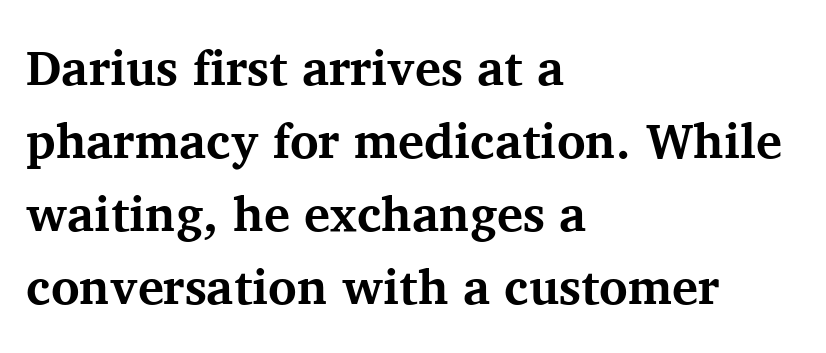
{"serif": "yes", "italic": "no", "bold": "yes", "weight": "bold", "width": "normal", "stroke_contrast": "medium", "x_height": "medium", "monospaced": "no", "underline": "no", "align": "left", "line_spacing": "normal", "line_spacing_ratio": 1.49, "letter_spacing": "normal", "letter_spacing_em": 0.0, "glyph_px": 49}
